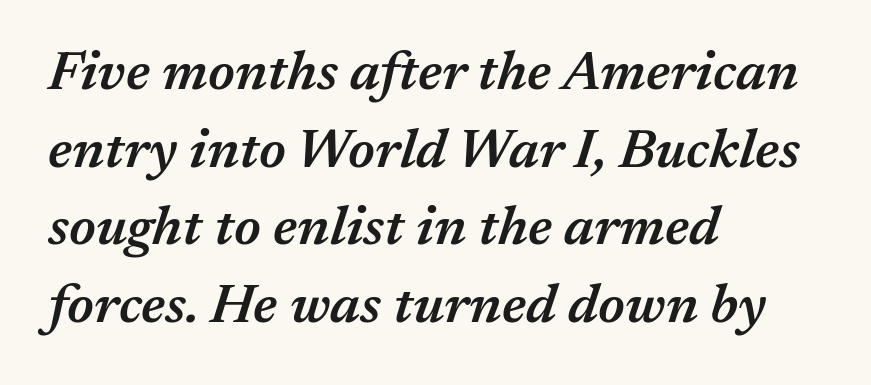
The rendering uses natural spacing where letterforms have individual widths. The setting favours the left margin, as ordinary paragraphs usually do. An italicized treatment has been applied to the whole sample. I'd describe the lettering as semibold — firm but not a full bold.
